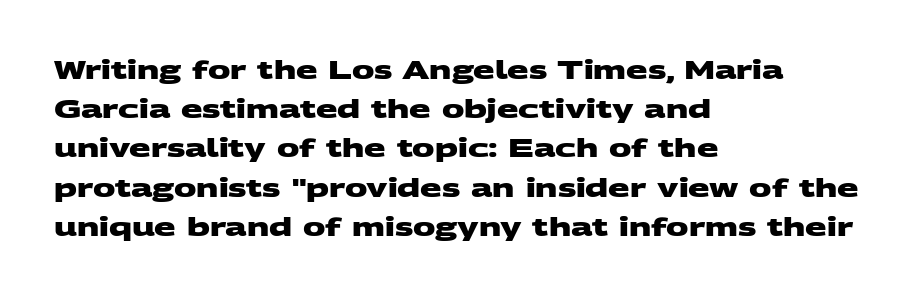
The image shows 25 px bold type; set left-aligned, normal line spacing (1.57x), normal letter spacing, not underlined.
